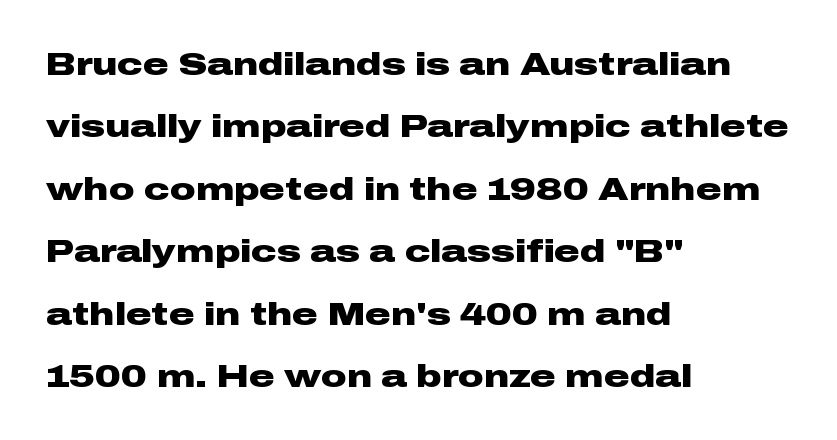
{"serif": "no", "italic": "no", "bold": "yes", "weight": "heavy", "width": "wide", "stroke_contrast": "low", "x_height": "medium", "monospaced": "no", "underline": "no", "align": "left", "line_spacing": "loose", "line_spacing_ratio": 1.95, "letter_spacing": "normal", "letter_spacing_em": 0.0, "glyph_px": 32}
